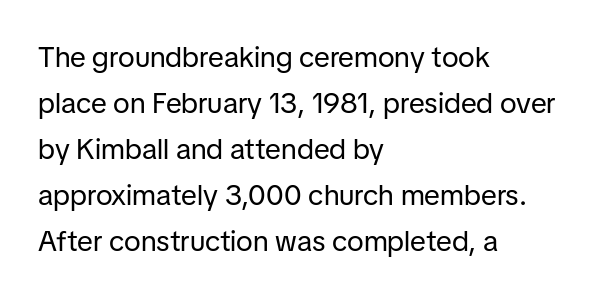
{"serif": "no", "italic": "no", "bold": "no", "weight": "regular", "width": "normal", "stroke_contrast": "low", "x_height": "medium", "monospaced": "no", "underline": "no", "align": "left", "line_spacing": "normal", "line_spacing_ratio": 1.59, "letter_spacing": "normal", "letter_spacing_em": 0.0, "glyph_px": 29}
